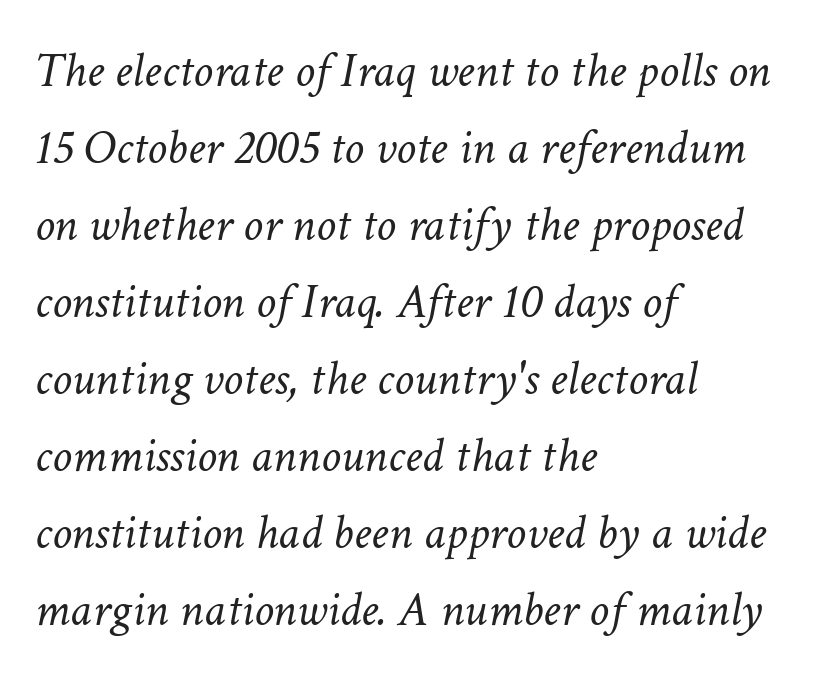
Teacher's note: observe the even left margin — that is flush-left alignment. The passage shown is typed in a proportional face where columns would drift. Descenders hang freely into open space. Every character sits at an angle, as italics do. Each stroke keeps to a modest, everyday thickness or less.
